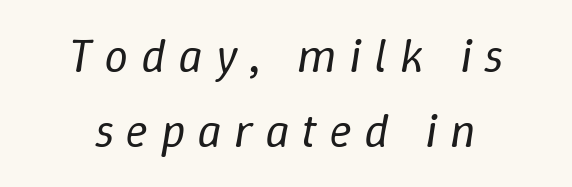
Clear beneath every line of the passage. Leading: standard. Does the copy run flush right? No — it is centered line by line. You could not count columns in this text — the font is proportionally spaced.
